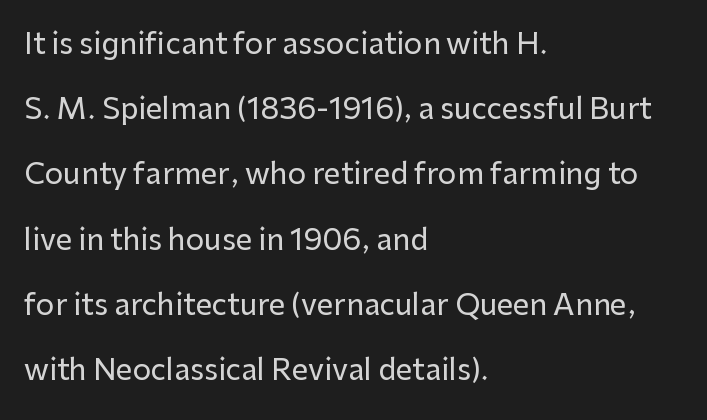
Q: Is the text italic (slanted)? A: No, it is upright.
Q: Is the typeface a serif or a sans-serif typeface? A: Sans-serif.
Q: Is the text underlined? A: No.
Q: How is the paragraph aligned? A: Left-aligned.
Q: Is the spacing between letters normal or unusually wide? A: Normal.
Q: Is the spacing between lines tight, normal or loose? A: Loose.
Q: Width (condensed, normal, or wide)? A: Normal.
Q: Stroke contrast? A: Low.
Q: x-height? A: Medium.
Q: Monospaced? A: No.
